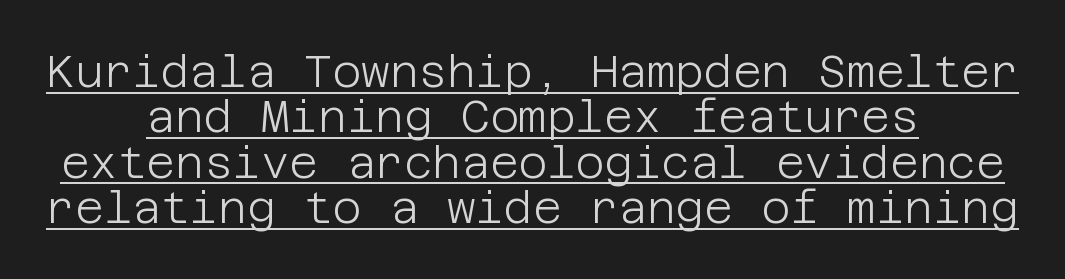
{"serif": "no", "italic": "no", "bold": "no", "weight": "light", "width": "normal", "stroke_contrast": "low", "x_height": "large", "underline": "yes", "align": "center", "line_spacing": "tight", "line_spacing_ratio": 1.03, "letter_spacing": "normal", "letter_spacing_em": 0.0, "glyph_px": 44}
